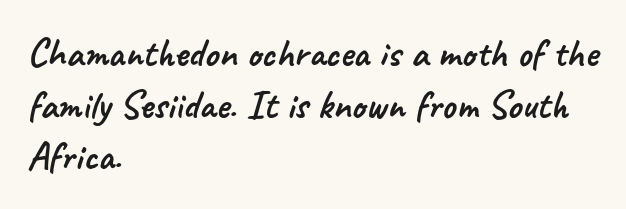
The vertical gap from one line to the next is medium. Nobody drew a line under any word here. Regarding serifs, this sample does without them. How are the letters spaced? Ordinarily, with no added tracking. The passage is arranged the way most books set body copy — flush left. These lines are rendered in a variable-pitch font.
